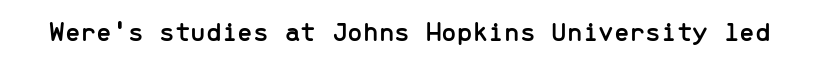
The image shows 28 px sans-serif type, upright, monospaced; set normal letter spacing, not underlined; low stroke contrast and a medium x-height.
